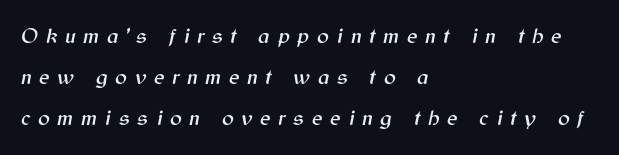
Observe the lean: these are italic letterforms. Lines of text with bare space underneath. The letters are spread apart with noticeably loose tracking. In CSS terms this would be text-align: left.
